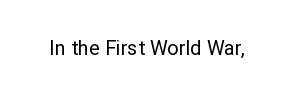
Posture: upright roman. Short note: letters normally spaced. The weight would be labelled regular, book, light, or lighter still. Lines of text with bare space underneath.
